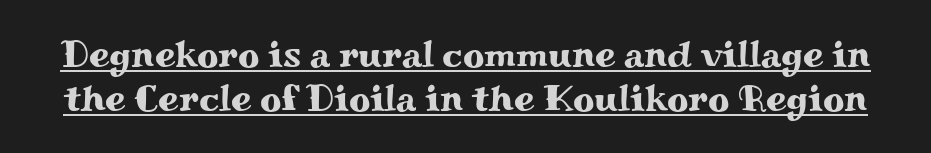
{"serif": "yes", "italic": "no", "width": "wide", "stroke_contrast": "medium", "x_height": "small", "monospaced": "no", "underline": "yes", "line_spacing_ratio": 1.18, "letter_spacing": "normal", "letter_spacing_em": 0.0, "glyph_px": 37}
